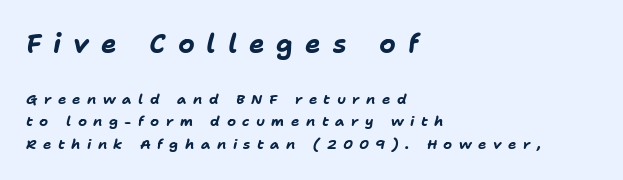
{"italic": "yes", "lean": "right", "slant_degrees": 11, "bold": "yes", "underline": "no", "align": "left", "line_spacing": "normal", "line_spacing_ratio": 1.61, "letter_spacing": "wide", "letter_spacing_em": 0.46, "larger_block": "first", "size_ratio": 1.86, "glyph_px": 26}
